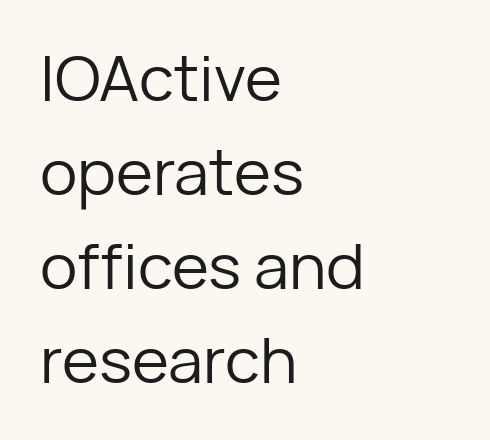
{"serif": "no", "italic": "no", "bold": "no", "weight": "regular", "width": "normal", "stroke_contrast": "low", "x_height": "medium", "monospaced": "no", "underline": "no", "align": "left", "line_spacing": "normal", "line_spacing_ratio": 1.49, "letter_spacing": "normal", "letter_spacing_em": 0.0, "glyph_px": 63}
